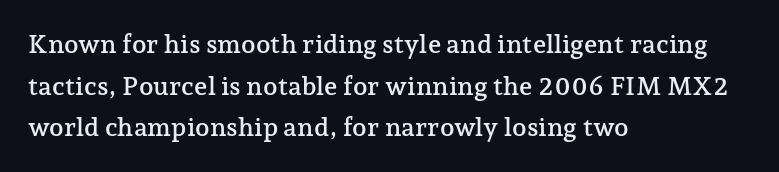
Q: Is the text italic (slanted)? A: No, it is upright.
Q: Is the text underlined? A: No.
Q: How is the paragraph aligned? A: Left-aligned.
Q: Is the spacing between letters normal or unusually wide? A: Normal.
Q: Is the spacing between lines tight, normal or loose? A: Normal.
